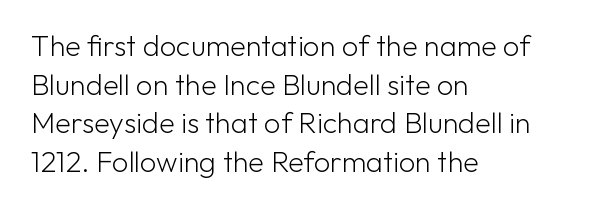
{"serif": "no", "italic": "no", "bold": "no", "weight": "light", "width": "normal", "stroke_contrast": "low", "x_height": "medium", "monospaced": "no", "underline": "no", "align": "left", "line_spacing": "normal", "line_spacing_ratio": 1.33, "letter_spacing": "normal", "letter_spacing_em": 0.0, "glyph_px": 29}
